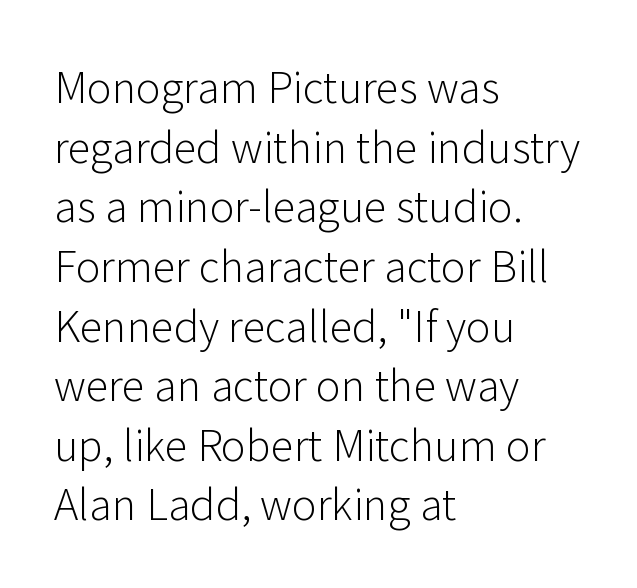
{"serif": "no", "italic": "no", "bold": "no", "weight": "light", "width": "normal", "stroke_contrast": "low", "x_height": "medium", "monospaced": "no", "underline": "no", "align": "left", "line_spacing": "normal", "line_spacing_ratio": 1.42, "letter_spacing": "normal", "letter_spacing_em": 0.0, "glyph_px": 42}
